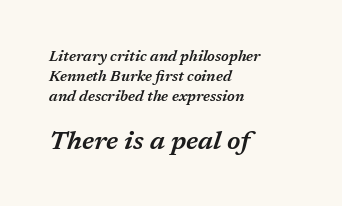
{"italic": "yes", "lean": "right", "slant_degrees": 17, "bold": "semi", "underline": "no", "align": "left", "line_spacing": "normal", "line_spacing_ratio": 1.32, "letter_spacing": "normal", "letter_spacing_em": 0.0, "larger_block": "second", "size_ratio": 1.73, "glyph_px": 26}
